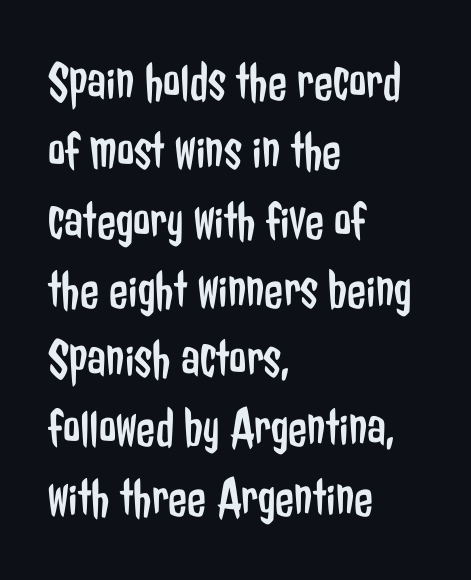
{"serif": "no", "italic": "no", "bold": "no", "weight": "regular", "width": "condensed", "stroke_contrast": "low", "x_height": "medium", "monospaced": "no", "underline": "no", "align": "left", "line_spacing": "normal", "line_spacing_ratio": 1.26, "letter_spacing": "normal", "letter_spacing_em": 0.0, "glyph_px": 55}
